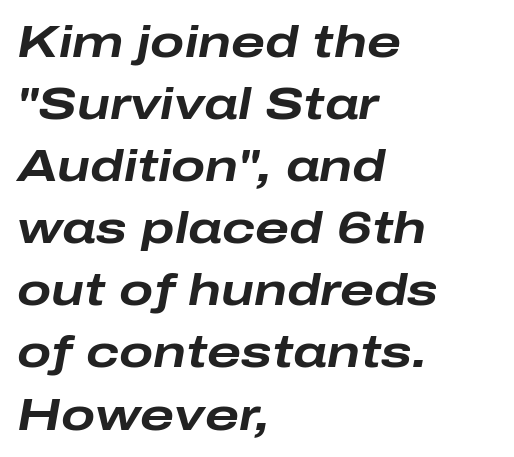
The image shows 45 px bold, wide type, italic (leaning right); set left-aligned, normal line spacing (1.38x), normal letter spacing, not underlined; low stroke contrast and a medium x-height.
